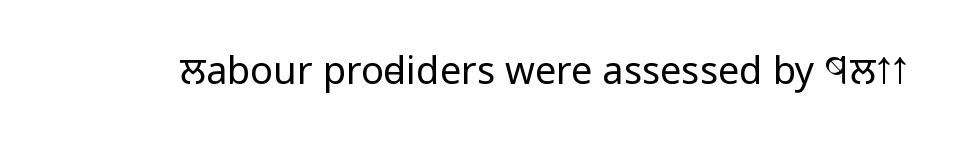
The image shows 38 px regular-weight, condensed sans-serif type, upright; set normal letter spacing, not underlined; low stroke contrast and a large x-height.
